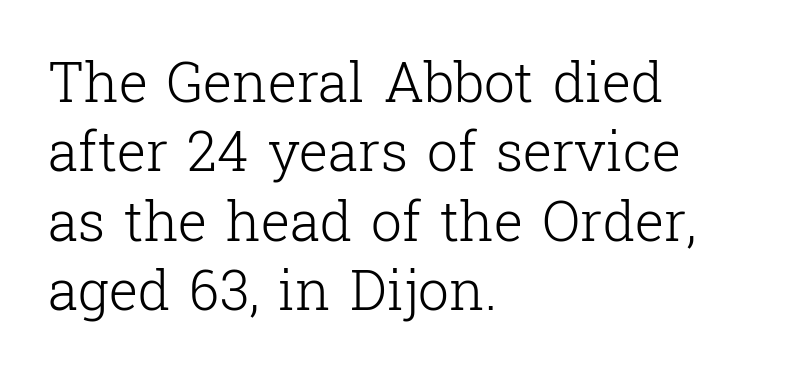
{"serif": "yes", "italic": "no", "bold": "no", "weight": "light", "width": "normal", "stroke_contrast": "low", "x_height": "medium", "monospaced": "no", "underline": "no", "align": "left", "line_spacing": "normal", "line_spacing_ratio": 1.26, "letter_spacing": "normal", "letter_spacing_em": 0.0, "glyph_px": 55}
